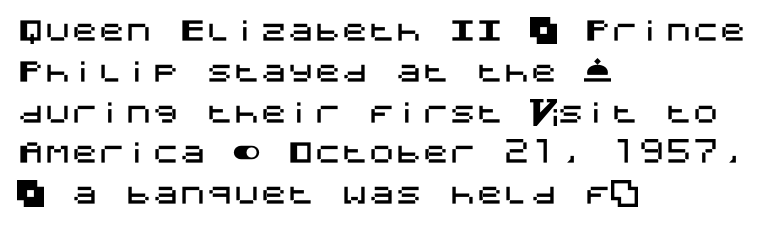
{"italic": "no", "underline": "no", "align": "left", "line_spacing": "normal", "line_spacing_ratio": 1.51, "letter_spacing": "normal", "letter_spacing_em": 0.0, "glyph_px": 27}
